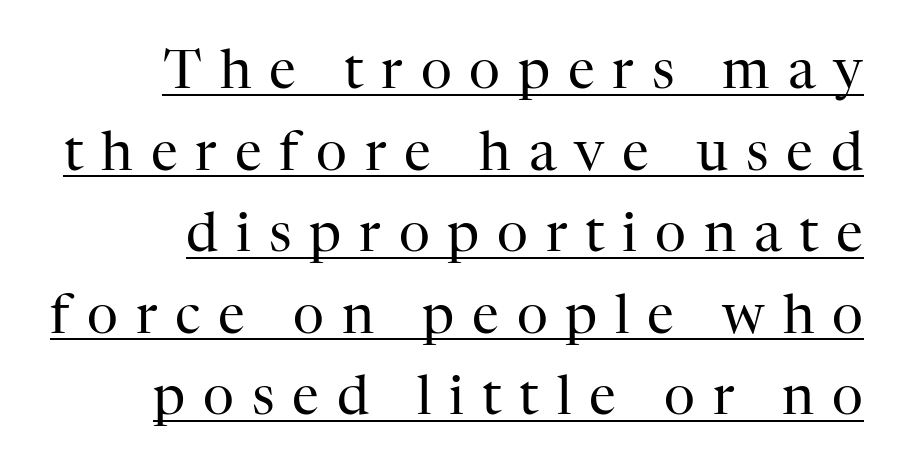
Q: Is the text bold? A: No.
Q: Is the text italic (slanted)? A: No, it is upright.
Q: Is the typeface a serif or a sans-serif typeface? A: Serif.
Q: Is the text underlined? A: Yes.
Q: Is the spacing between letters normal or unusually wide? A: Unusually wide.
Q: Is the spacing between lines tight, normal or loose? A: Normal.
Q: Width (condensed, normal, or wide)? A: Normal.
Q: Stroke contrast? A: High.
Q: x-height? A: Medium.
Q: Monospaced? A: No.
